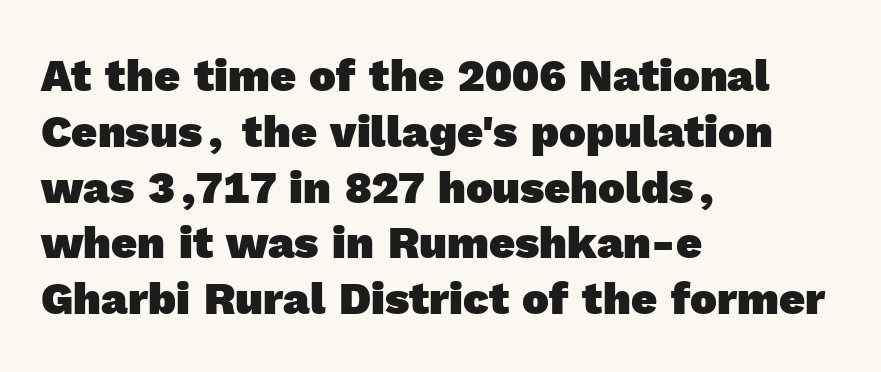
The image shows 45 px heavy sans-serif type; set left-aligned, line spacing 1.24x, normal letter spacing, not underlined; a medium x-height.
